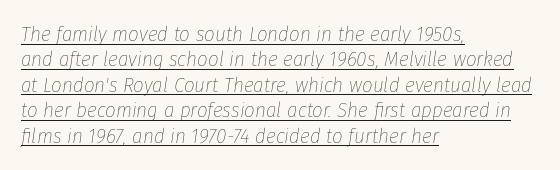
Glyph-to-glyph distance matches everyday printed text. A student would call this left alignment; a typographer would say flush left, rag right. This is not heavy type; no bold has been used. The font's italic variant was chosen for this text. Has an underline been added? It has.
